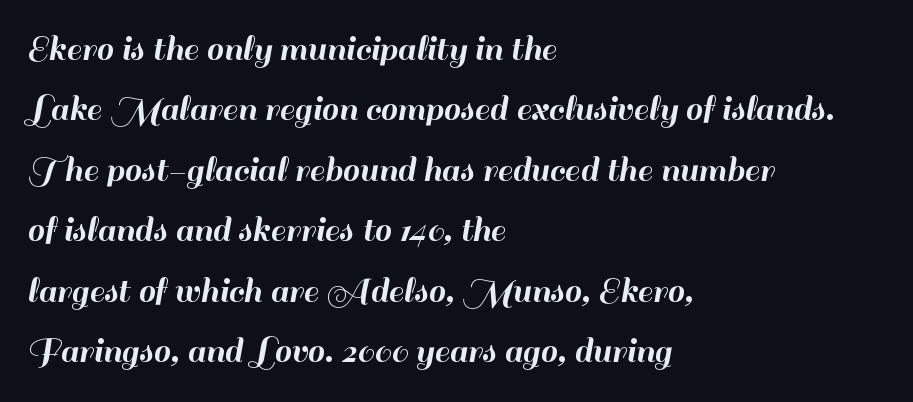
{"serif": "no", "width": "normal", "stroke_contrast": "high", "x_height": "small", "monospaced": "no", "underline": "no", "align": "left", "line_spacing": "normal", "line_spacing_ratio": 1.59, "letter_spacing": "normal", "letter_spacing_em": 0.0, "glyph_px": 38}
